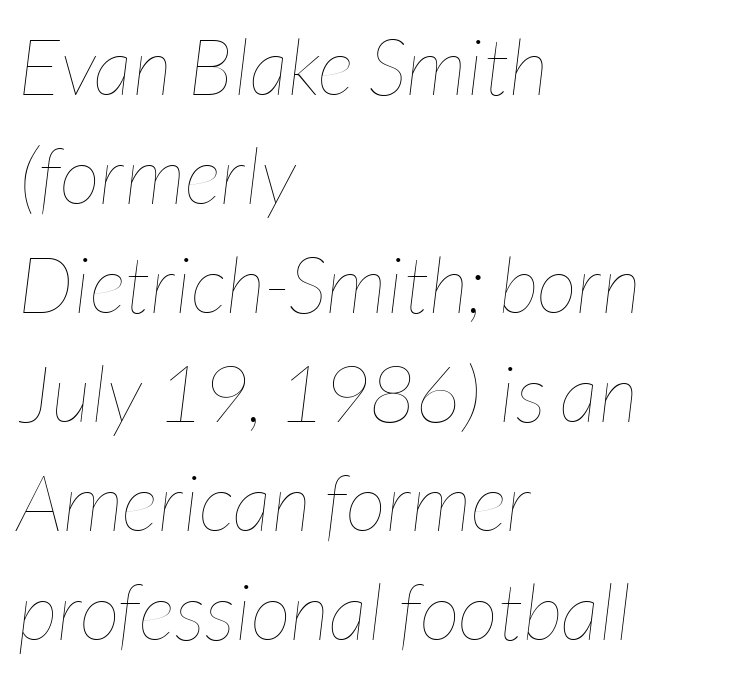
The image shows 79 px thin, condensed type, italic (leaning right); set left-aligned, normal line spacing (1.38x), normal letter spacing, not underlined; low stroke contrast and a medium x-height.
